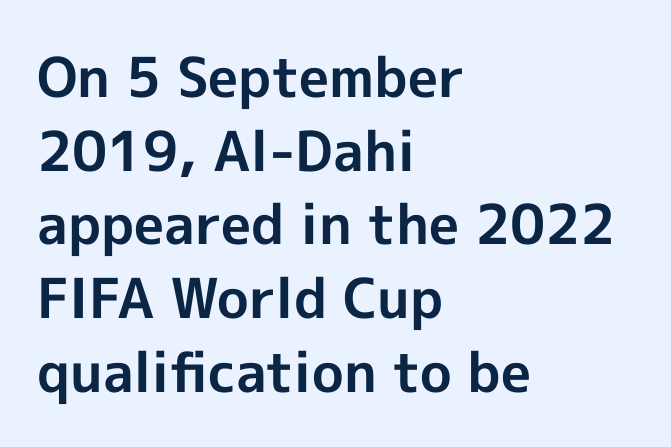
{"serif": "no", "italic": "no", "bold": "yes", "weight": "bold", "width": "normal", "x_height": "medium", "monospaced": "no", "underline": "no", "align": "left", "line_spacing": "normal", "line_spacing_ratio": 1.34, "letter_spacing": "normal", "letter_spacing_em": 0.0, "glyph_px": 55}
